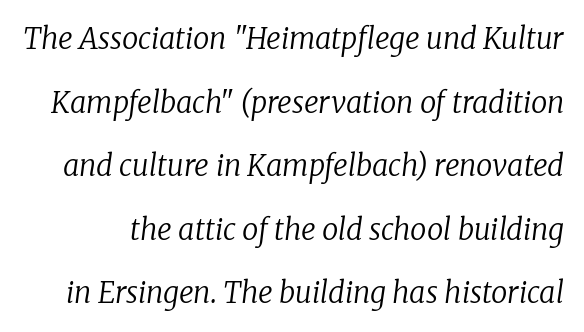
The image shows 29 px regular-weight serif type, italic (leaning right); set loose line spacing (2.19x), normal letter spacing, not underlined; low stroke contrast and a medium x-height.
